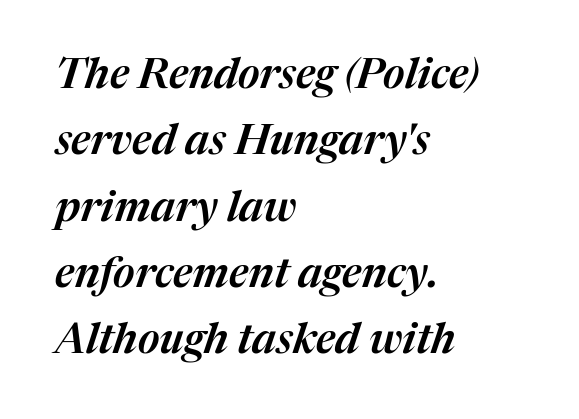
The image shows 42 px text type, italic (leaning right); set left-aligned, normal line spacing (1.58x), normal letter spacing, not underlined; medium stroke contrast and a medium x-height.
